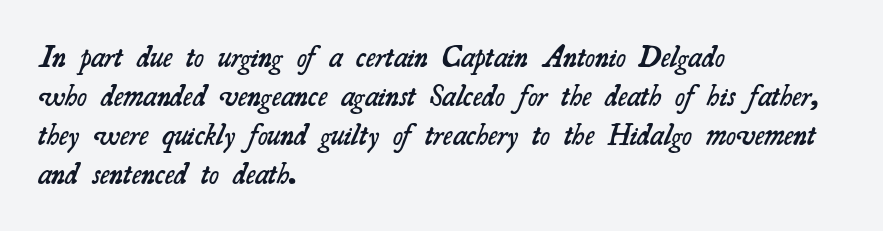
The image shows 30 px semibold serif type; set left-aligned, normal line spacing (1.3x), normal letter spacing, not underlined; medium stroke contrast and a small x-height.
